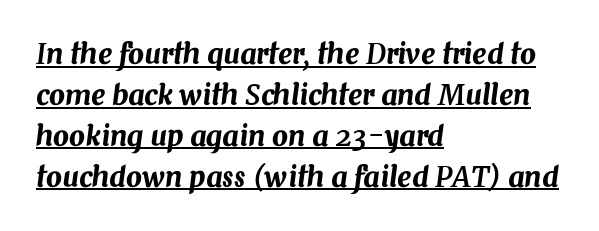
Q: Is the text italic (slanted)? A: Yes, it leans right by about 7 degrees.
Q: Is the text underlined? A: Yes.
Q: How is the paragraph aligned? A: Left-aligned.
Q: Is the spacing between letters normal or unusually wide? A: Normal.
Q: Is the spacing between lines tight, normal or loose? A: Normal.
Q: Width (condensed, normal, or wide)? A: Normal.
Q: Stroke contrast? A: Medium.
Q: x-height? A: Medium.
Q: Monospaced? A: No.
